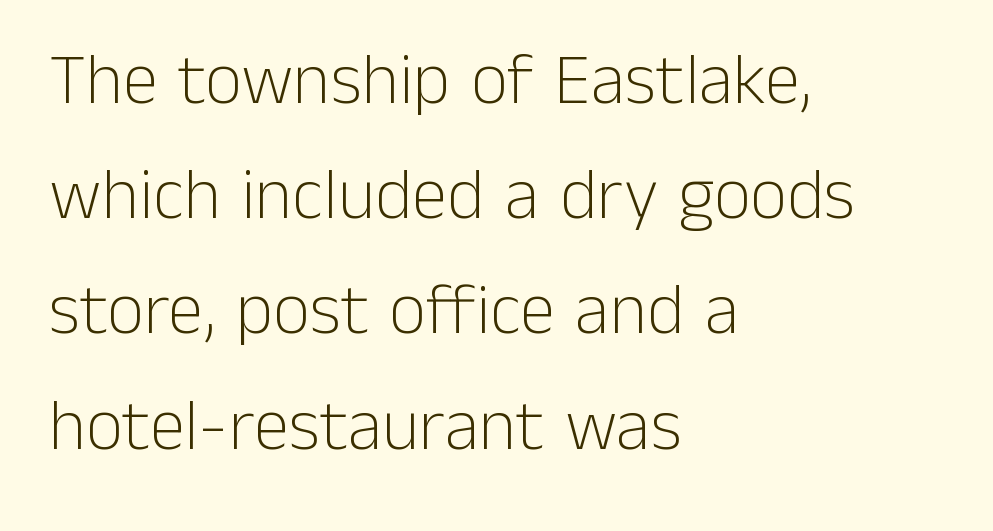
The image shows 72 px light sans-serif type, upright; set left-aligned, normal line spacing (1.6x), normal letter spacing, not underlined; low stroke contrast and a medium x-height.
